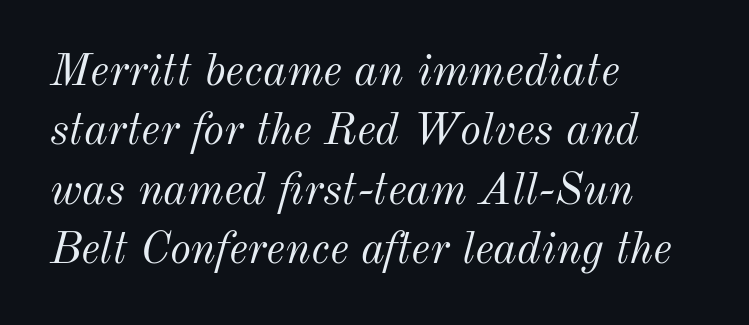
The image shows 45 px light type, italic (leaning right); set left-aligned, normal line spacing (1.32x), normal letter spacing, not underlined; medium stroke contrast and a small x-height.
